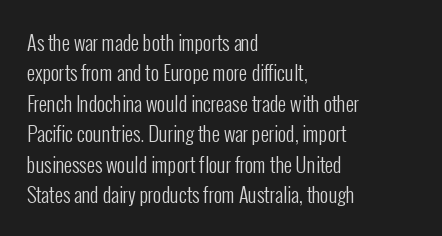
{"italic": "no", "bold": "no", "underline": "no", "align": "left", "line_spacing": "normal", "line_spacing_ratio": 1.52, "letter_spacing": "normal", "letter_spacing_em": 0.0, "glyph_px": 20}
